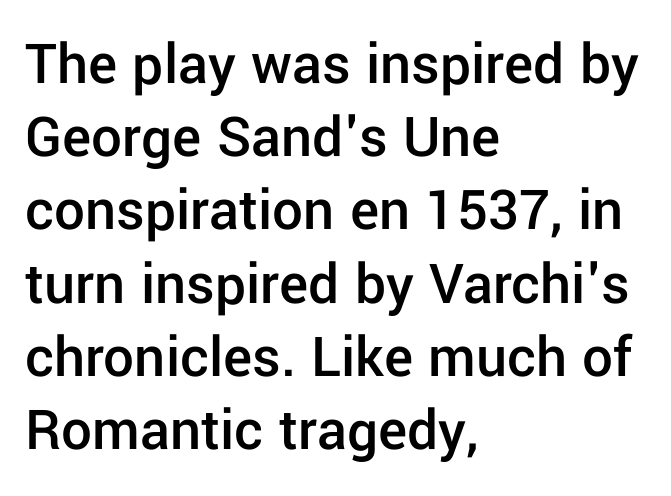
{"serif": "no", "italic": "no", "bold": "semi", "weight": "semibold", "width": "normal", "stroke_contrast": "low", "x_height": "medium", "monospaced": "no", "underline": "no", "align": "left", "line_spacing_ratio": 1.2, "letter_spacing": "normal", "letter_spacing_em": 0.0, "glyph_px": 61}
